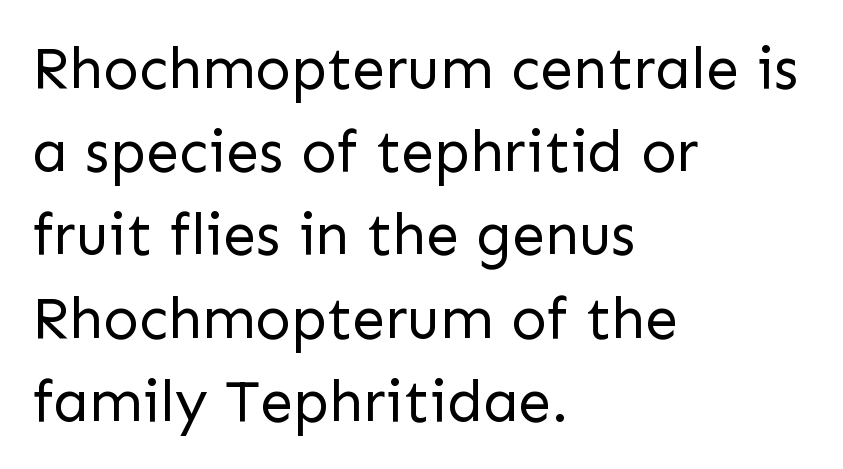
This reads as an unemphasized weight, regular at the heaviest. Each letter keeps its own natural width here, so spacing adapts to shape. The font's upright variant was chosen for this text. Are there feet on the stems? There aren't — it's a sans. Standard letterfit; no display-style spreading of the glyphs. Leading: standard.
